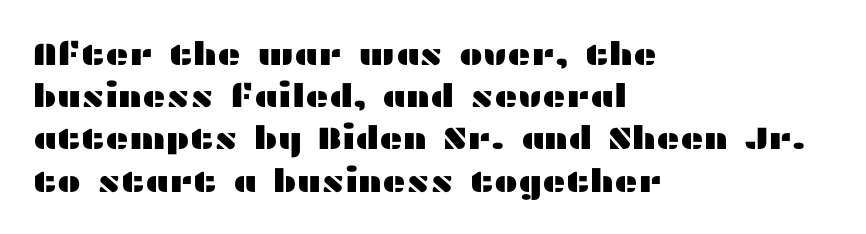
Q: Is the text italic (slanted)? A: No, it is upright.
Q: Is the typeface a serif or a sans-serif typeface? A: Sans-serif.
Q: Is the text underlined? A: No.
Q: How is the paragraph aligned? A: Left-aligned.
Q: Is the spacing between letters normal or unusually wide? A: Normal.
Q: Is the spacing between lines tight, normal or loose? A: Normal.
Q: Width (condensed, normal, or wide)? A: Wide.
Q: Stroke contrast? A: Medium.
Q: x-height? A: Medium.
Q: Monospaced? A: No.
